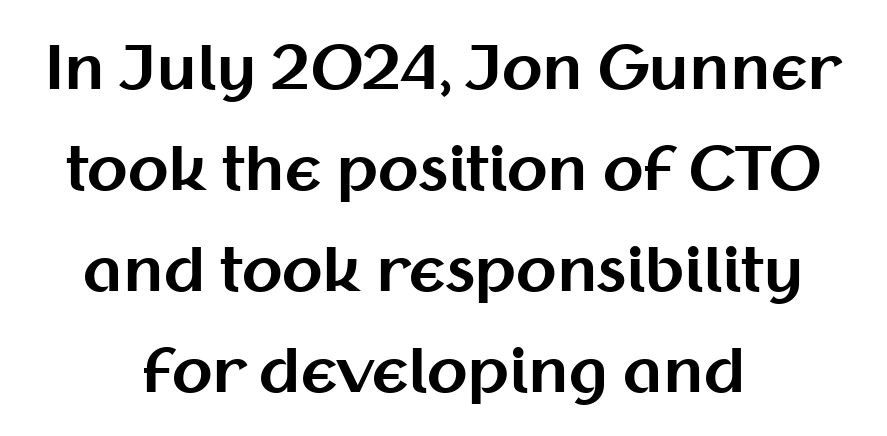
Q: Is the text bold? A: Yes.
Q: Is the text italic (slanted)? A: No, it is upright.
Q: Is the typeface a serif or a sans-serif typeface? A: Sans-serif.
Q: Is the text underlined? A: No.
Q: How is the paragraph aligned? A: Centered.
Q: Is the spacing between letters normal or unusually wide? A: Normal.
Q: Width (condensed, normal, or wide)? A: Normal.
Q: Stroke contrast? A: Medium.
Q: x-height? A: Medium.
Q: Monospaced? A: No.
